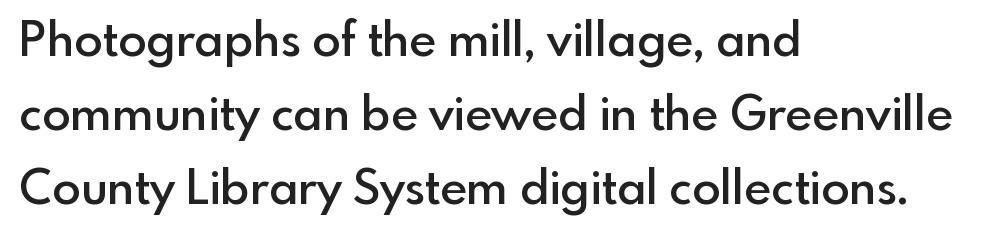
The image shows 47 px semibold sans-serif type, upright; set left-aligned, normal line spacing (1.57x), normal letter spacing, not underlined; a small x-height.
